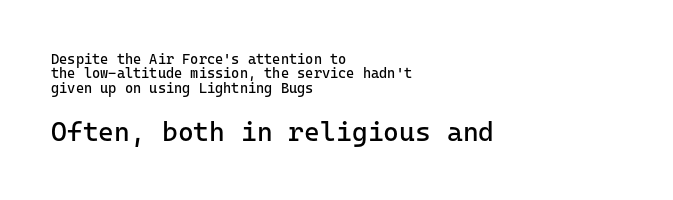
{"italic": "no", "bold": "no", "underline": "no", "align": "left", "line_spacing": "tight", "line_spacing_ratio": 1.02, "letter_spacing": "normal", "letter_spacing_em": 0.0, "larger_block": "second", "size_ratio": 1.93, "glyph_px": 27}
